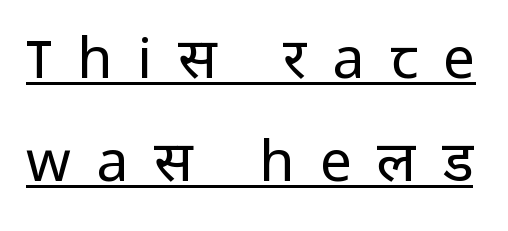
The tracking reads as deliberately expanded to a designer's eye. The cut favours lightness, reaching ordinary text weight at its darkest. Vertical strokes here are truly vertical. Character widths vary here, with narrow letters taking less room than wide ones.
